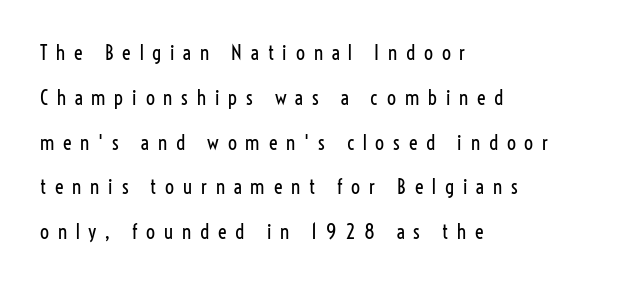
The image shows 20 px text type, upright; set left-aligned, loose line spacing (2.24x), unusually wide letter spacing (+0.44 em), not underlined.
